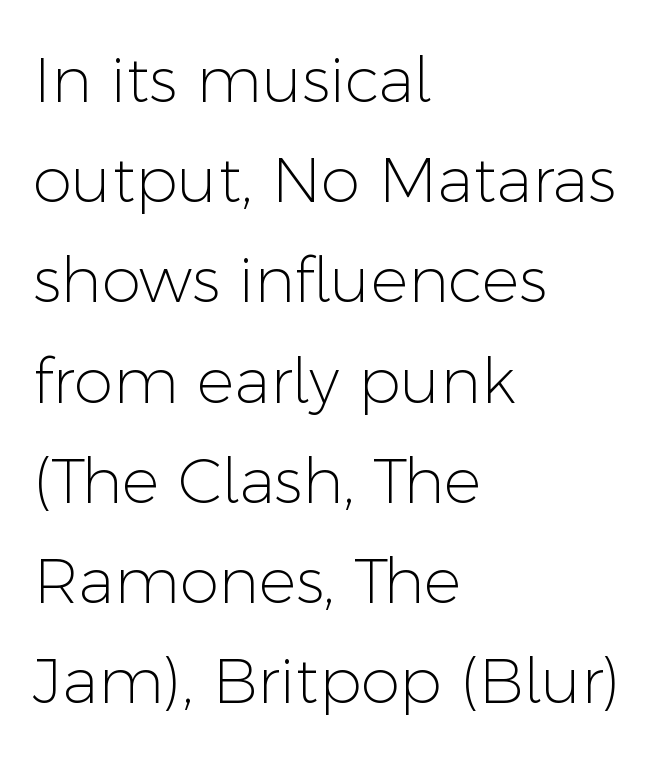
Q: Is the text bold? A: No.
Q: Is the text italic (slanted)? A: No, it is upright.
Q: Is the typeface a serif or a sans-serif typeface? A: Sans-serif.
Q: Is the text underlined? A: No.
Q: How is the paragraph aligned? A: Left-aligned.
Q: Is the spacing between letters normal or unusually wide? A: Normal.
Q: Is the spacing between lines tight, normal or loose? A: Normal.
Q: Width (condensed, normal, or wide)? A: Normal.
Q: Stroke contrast? A: Low.
Q: x-height? A: Medium.
Q: Monospaced? A: No.
